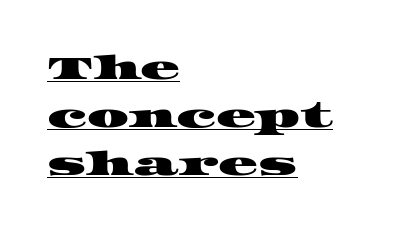
Q: Is the typeface a serif or a sans-serif typeface? A: Serif.
Q: Is the text underlined? A: Yes.
Q: How is the paragraph aligned? A: Left-aligned.
Q: Is the spacing between letters normal or unusually wide? A: Normal.
Q: Is the spacing between lines tight, normal or loose? A: Normal.
Q: Width (condensed, normal, or wide)? A: Wide.
Q: Stroke contrast? A: High.
Q: x-height? A: Large.
Q: Monospaced? A: No.
